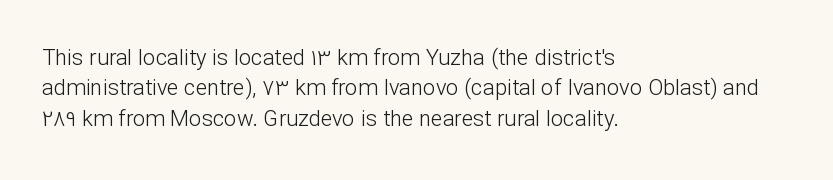
A quiet, ordinary-to-light weight characterises the typeface. The text block is weighted toward the left margin, trailing off unevenly rightward. This rendering leaves character spacing at its baseline value. Characters remain perfectly vertical along every line. The strip under each line holds only bare page.
